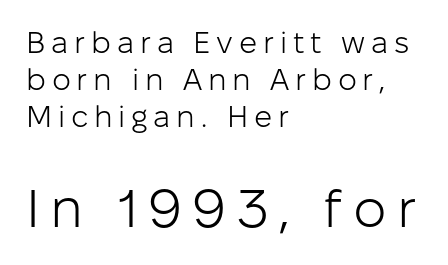
The image shows 53 px light sans-serif type, upright; set left-aligned, line spacing 1.23x, not underlined; the second (bottom) block is 1.77x larger; low stroke contrast and a medium x-height.
